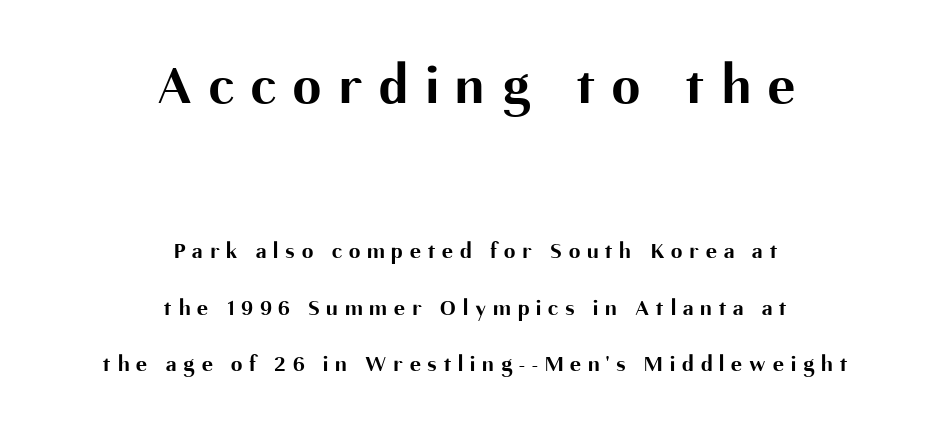
{"serif": "no", "italic": "no", "bold": "yes", "weight": "bold", "width": "normal", "stroke_contrast": "medium", "x_height": "medium", "monospaced": "no", "underline": "no", "align": "center", "line_spacing": "loose", "line_spacing_ratio": 2.45, "letter_spacing": "wide", "letter_spacing_em": 0.3, "larger_block": "first", "size_ratio": 2.48, "glyph_px": 57}
